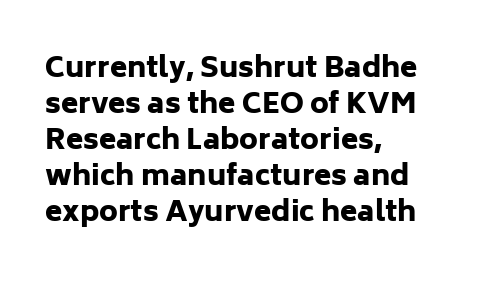
Layout note: lines flush left. Every stem runs plumb, perpendicular to the baseline. The passage shown is typeset with a sans-serif family. Each letter keeps its own natural width here, so spacing adapts to shape.
